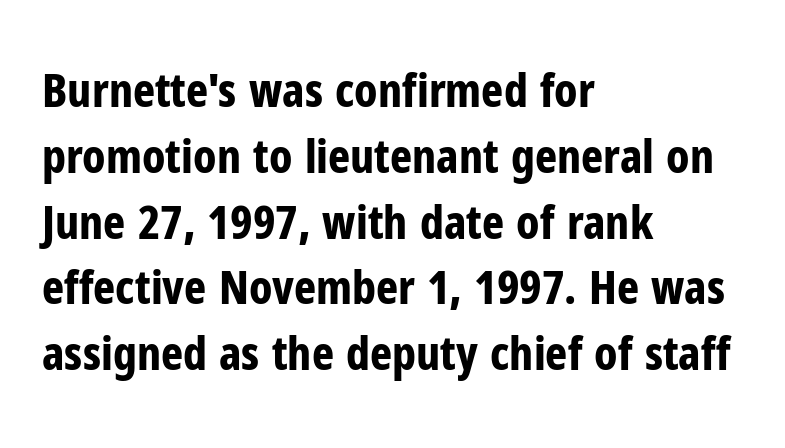
{"serif": "no", "italic": "no", "bold": "yes", "weight": "bold", "width": "condensed", "stroke_contrast": "low", "x_height": "medium", "monospaced": "no", "underline": "no", "align": "left", "line_spacing": "normal", "line_spacing_ratio": 1.4, "letter_spacing": "normal", "letter_spacing_em": 0.0, "glyph_px": 47}
